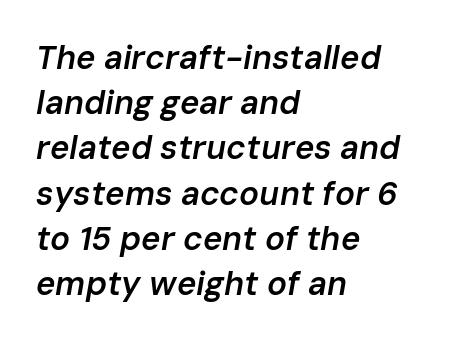
Firm but not heavy-handed strokes: this text is semibold. Looks like regular typesetting: each glyph gets only the width it needs. Bare-footed words on every line. The gaps between neighbouring characters are ordinary and unremarkable.
